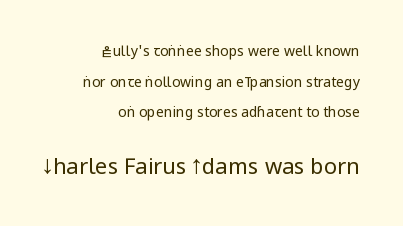
No heavy texture on the line: the type isn't bold. The foot of each line stays bare and open. The gaps between neighbouring characters are ordinary and unremarkable. Notice the wide empty band between every row — that's loose leading.
